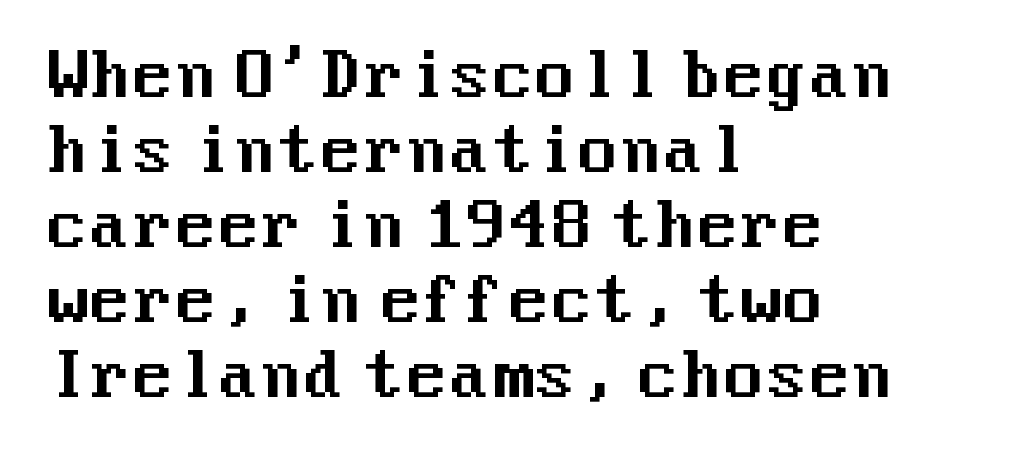
Q: Is the text italic (slanted)? A: No, it is upright.
Q: Is the typeface a serif or a sans-serif typeface? A: Sans-serif.
Q: Is the text underlined? A: No.
Q: How is the paragraph aligned? A: Left-aligned.
Q: Is the spacing between letters normal or unusually wide? A: Normal.
Q: Width (condensed, normal, or wide)? A: Normal.
Q: Stroke contrast? A: Medium.
Q: x-height? A: Medium.
